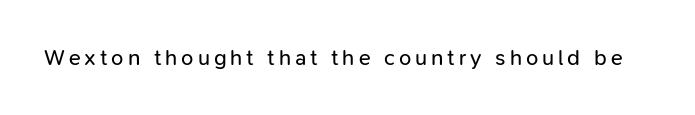
The specimen reads as upright at a glance. The face looks like a standard text weight, possibly lighter. Nobody drew a line under any word here.
